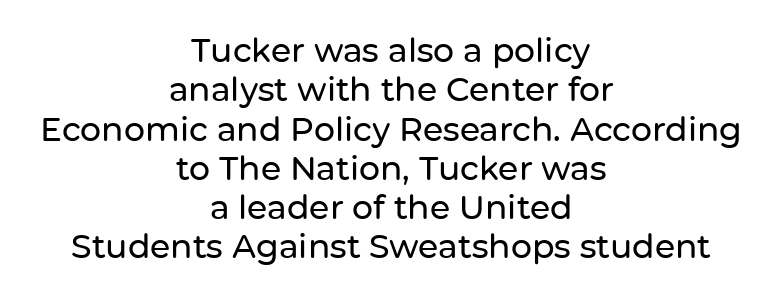
The image shows 33 px sans-serif type, upright; set centered, line spacing 1.19x, normal letter spacing, not underlined; low stroke contrast and a medium x-height.
